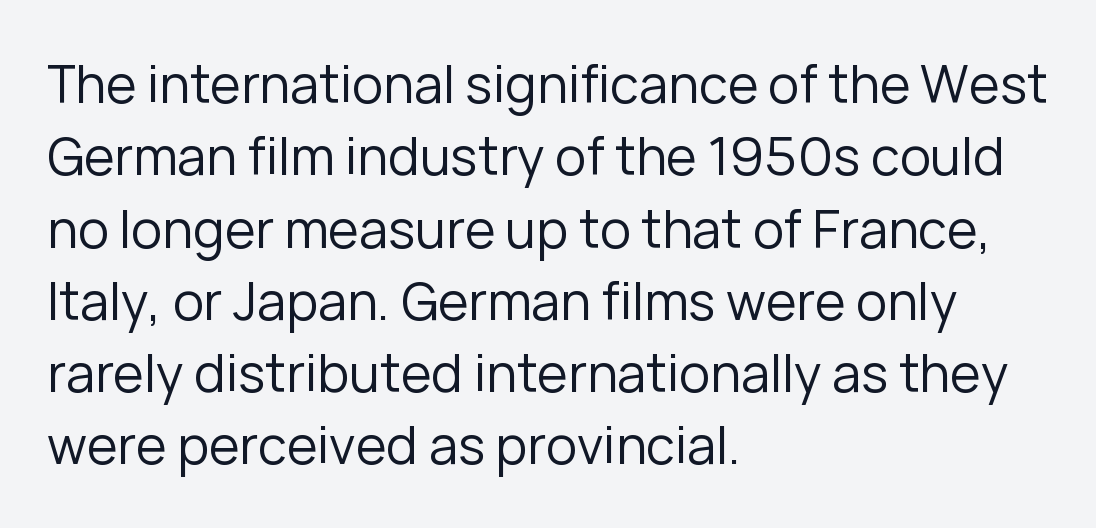
The image shows 52 px regular-weight sans-serif type, upright; set left-aligned, normal line spacing (1.39x), normal letter spacing, not underlined; low stroke contrast and a medium x-height.
